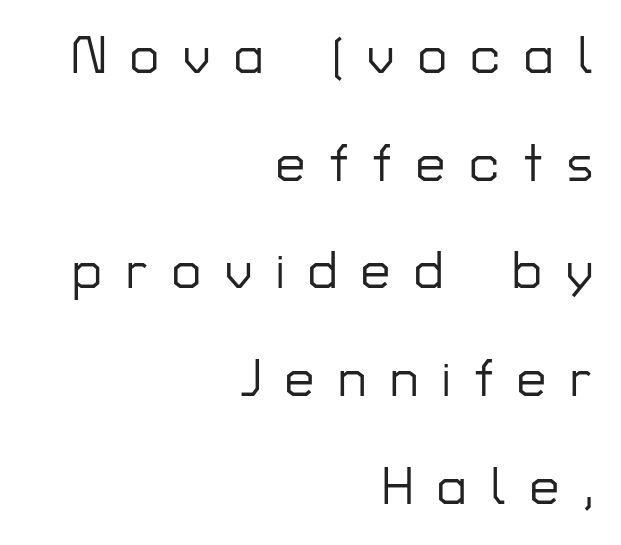
The image shows 52 px sans-serif type, upright; set right-aligned, loose line spacing (2.07x), unusually wide letter spacing (+0.46 em), not underlined; low stroke contrast and a medium x-height.
